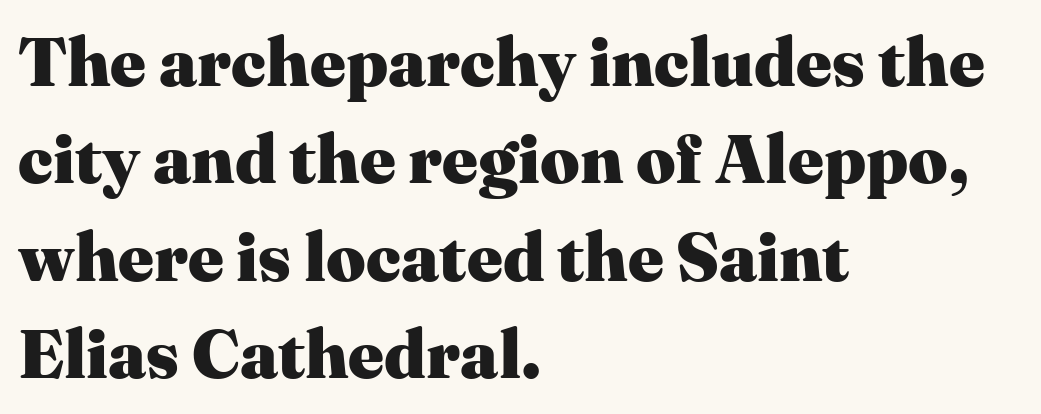
The designer left line spacing at the default. Decoration check: the copy has no underline. The passage is arranged the way most books set body copy — flush left. The passage shown is emphatically bold. Font category for this specimen: serif.
